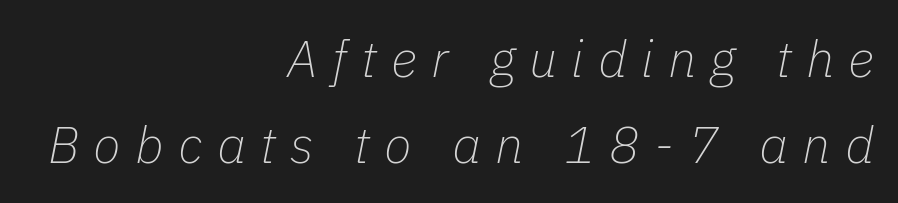
Q: Is the text bold? A: No.
Q: Is the text italic (slanted)? A: Yes, it leans right by about 11 degrees.
Q: Is the text underlined? A: No.
Q: How is the paragraph aligned? A: Right-aligned.
Q: Is the spacing between letters normal or unusually wide? A: Unusually wide.
Q: Is the spacing between lines tight, normal or loose? A: Normal.
Q: Width (condensed, normal, or wide)? A: Normal.
Q: Stroke contrast? A: Low.
Q: x-height? A: Medium.
Q: Monospaced? A: No.
